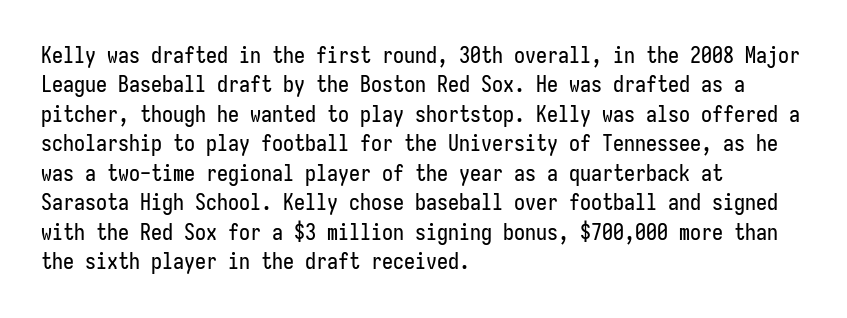
{"italic": "no", "underline": "no", "align": "left", "line_spacing": "normal", "line_spacing_ratio": 1.34, "letter_spacing": "normal", "letter_spacing_em": 0.0, "glyph_px": 22}
